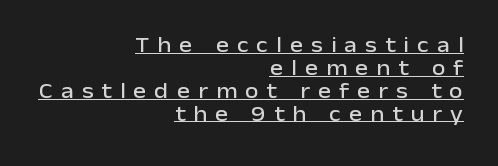
Q: Is the text italic (slanted)? A: No, it is upright.
Q: Is the text underlined? A: Yes.
Q: How is the paragraph aligned? A: Right-aligned.
Q: Is the spacing between letters normal or unusually wide? A: Unusually wide.
Q: Is the spacing between lines tight, normal or loose? A: Tight.
